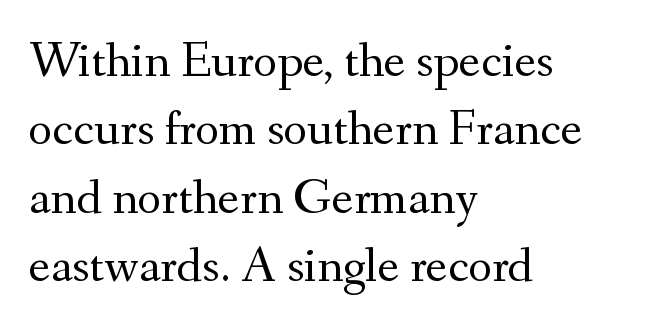
The image shows 51 px regular-weight serif type, upright; set left-aligned, normal line spacing (1.34x), normal letter spacing, not underlined; medium stroke contrast and a small x-height.
